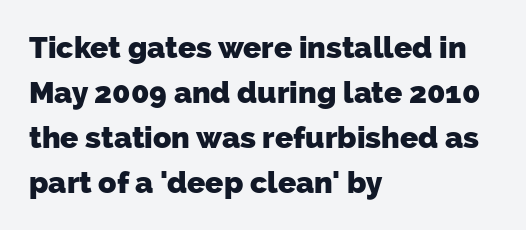
The image shows 30 px heavy sans-serif type; set left-aligned, normal line spacing (1.5x), normal letter spacing, not underlined; low stroke contrast and a medium x-height.
